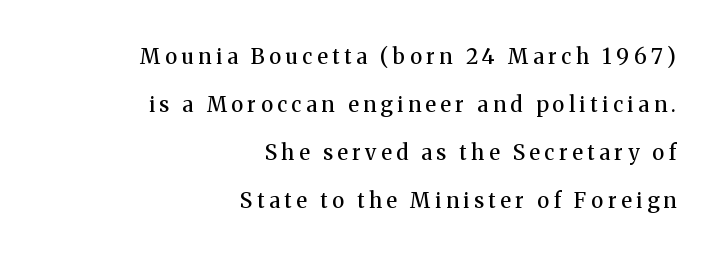
Q: Is the text bold? A: Semi-bold.
Q: Is the text italic (slanted)? A: No, it is upright.
Q: Is the text underlined? A: No.
Q: How is the paragraph aligned? A: Right-aligned.
Q: Is the spacing between letters normal or unusually wide? A: Unusually wide.
Q: Is the spacing between lines tight, normal or loose? A: Loose.
